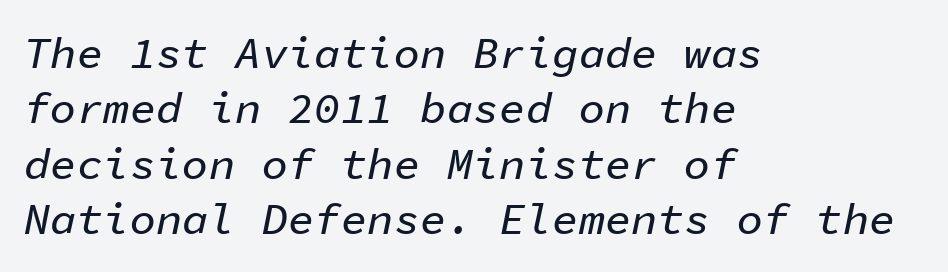
Q: Is the text italic (slanted)? A: Yes, it leans right by about 11 degrees.
Q: Is the text underlined? A: No.
Q: How is the paragraph aligned? A: Left-aligned.
Q: Is the spacing between letters normal or unusually wide? A: Normal.
Q: Is the spacing between lines tight, normal or loose? A: Normal.
Q: Width (condensed, normal, or wide)? A: Normal.
Q: Stroke contrast? A: Low.
Q: x-height? A: Medium.
Q: Monospaced? A: Yes.
